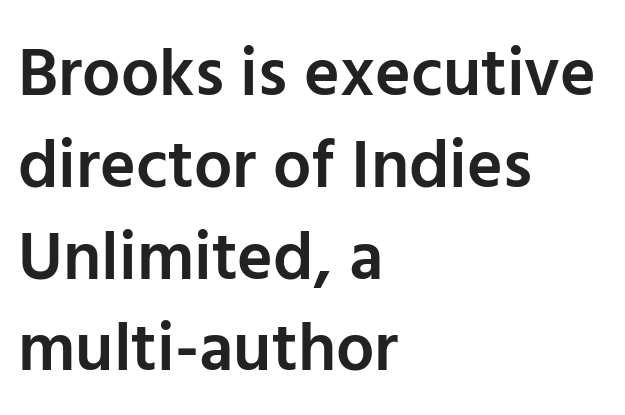
Q: Is the text bold? A: Semi-bold.
Q: Is the text italic (slanted)? A: No, it is upright.
Q: Is the typeface a serif or a sans-serif typeface? A: Sans-serif.
Q: Is the text underlined? A: No.
Q: How is the paragraph aligned? A: Left-aligned.
Q: Is the spacing between letters normal or unusually wide? A: Normal.
Q: Is the spacing between lines tight, normal or loose? A: Normal.
Q: Width (condensed, normal, or wide)? A: Normal.
Q: Stroke contrast? A: Low.
Q: x-height? A: Medium.
Q: Monospaced? A: No.
